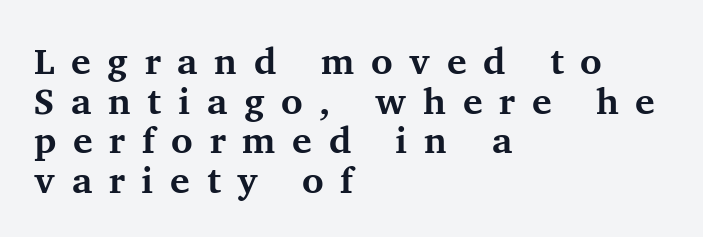
The image shows 37 px bold serif type, upright; set left-aligned, tight line spacing (1.07x), unusually wide letter spacing (+0.45 em), not underlined; medium stroke contrast and a medium x-height.
